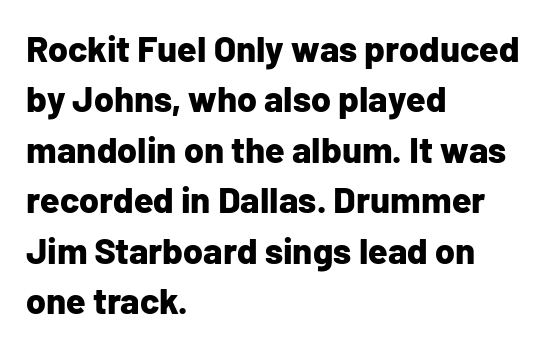
The image shows 36 px bold sans-serif type, upright; set left-aligned, normal line spacing (1.4x), normal letter spacing, not underlined; low stroke contrast and a medium x-height.
